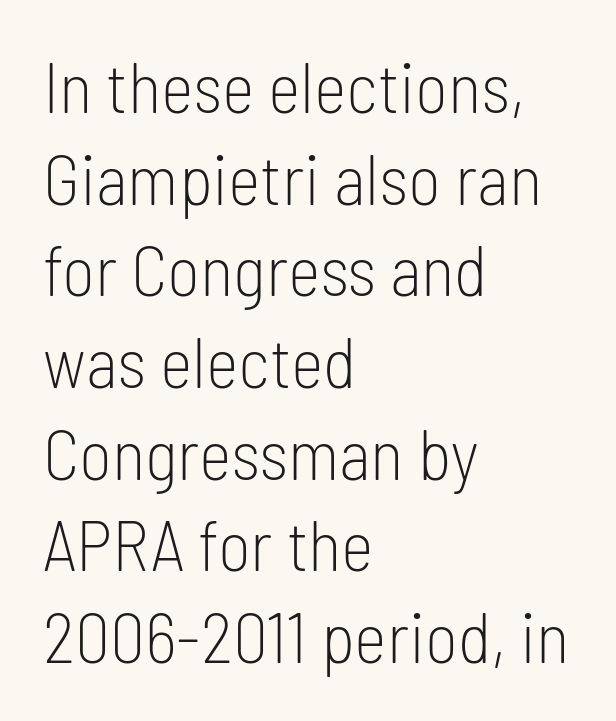
Serifs: no, the terminals of the letterforms are clean. The gap between lines stays unmarked. Every character sits straight up, as roman type does. Leading matches the norm, producing a regular column. Tracking here is standard; glyphs follow each other at the usual distance.
